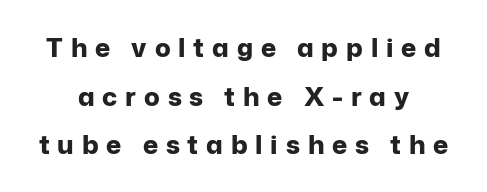
Italic: no, the glyphs are upright roman. Heavy, bold letterforms. The tracking reads as deliberately expanded to a designer's eye. The passage shown is not underscored anywhere.
